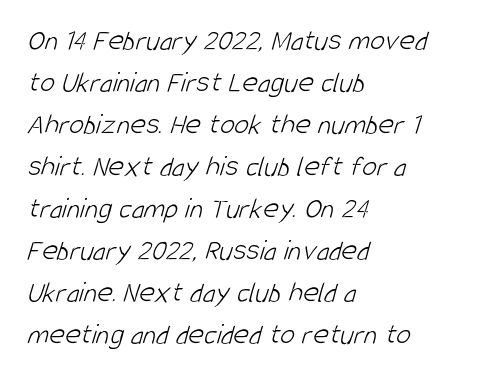
{"serif": "no", "bold": "no", "weight": "light", "width": "condensed", "stroke_contrast": "low", "x_height": "large", "monospaced": "no", "underline": "no", "align": "left", "line_spacing": "normal", "line_spacing_ratio": 1.4, "letter_spacing": "normal", "letter_spacing_em": 0.0, "glyph_px": 30}
